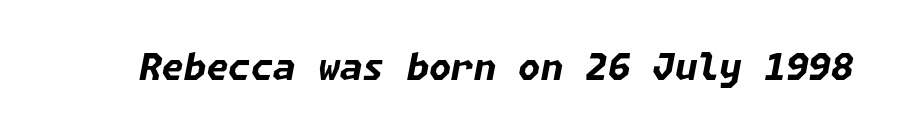
Q: Is the text bold? A: Yes.
Q: Is the text italic (slanted)? A: Yes, it leans right by about 11 degrees.
Q: Is the text underlined? A: No.
Q: Is the spacing between letters normal or unusually wide? A: Normal.
Q: Width (condensed, normal, or wide)? A: Normal.
Q: Stroke contrast? A: Low.
Q: x-height? A: Medium.
